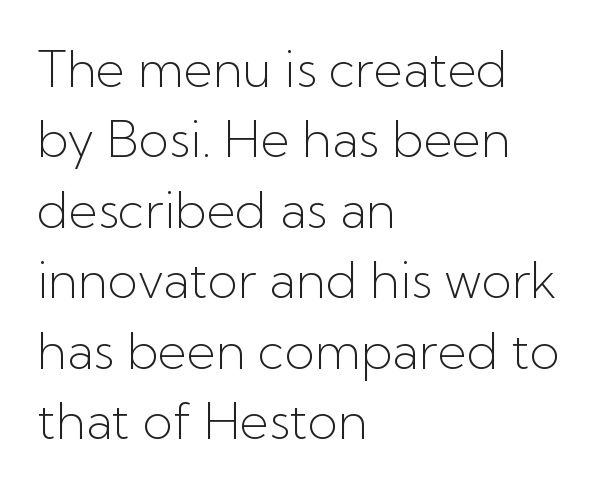
Q: Is the text bold? A: No.
Q: Is the text italic (slanted)? A: No, it is upright.
Q: Is the typeface a serif or a sans-serif typeface? A: Sans-serif.
Q: Is the text underlined? A: No.
Q: How is the paragraph aligned? A: Left-aligned.
Q: Is the spacing between letters normal or unusually wide? A: Normal.
Q: Is the spacing between lines tight, normal or loose? A: Normal.
Q: Width (condensed, normal, or wide)? A: Normal.
Q: Stroke contrast? A: Low.
Q: x-height? A: Medium.
Q: Monospaced? A: No.
